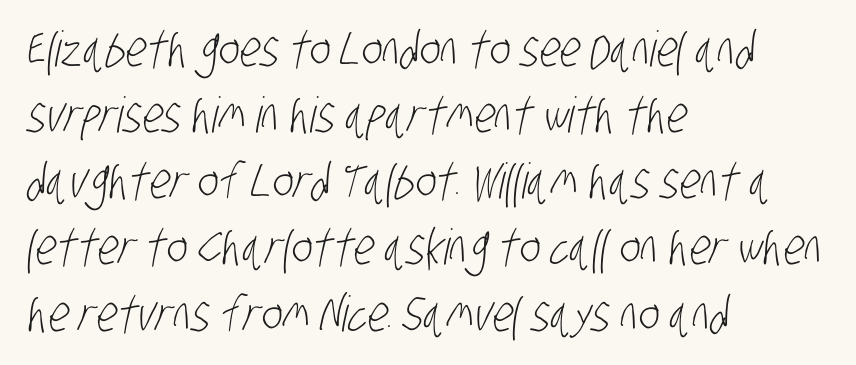
Q: Is the text bold? A: No.
Q: Is the typeface a serif or a sans-serif typeface? A: Sans-serif.
Q: Is the text underlined? A: No.
Q: How is the paragraph aligned? A: Left-aligned.
Q: Is the spacing between letters normal or unusually wide? A: Normal.
Q: Is the spacing between lines tight, normal or loose? A: Normal.
Q: Width (condensed, normal, or wide)? A: Condensed.
Q: Stroke contrast? A: Low.
Q: x-height? A: Large.
Q: Monospaced? A: No.
